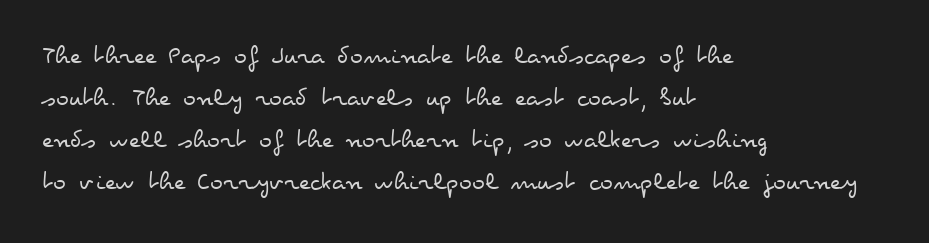
The image shows 27 px text type, upright; set left-aligned, normal line spacing (1.56x), normal letter spacing, not underlined.
